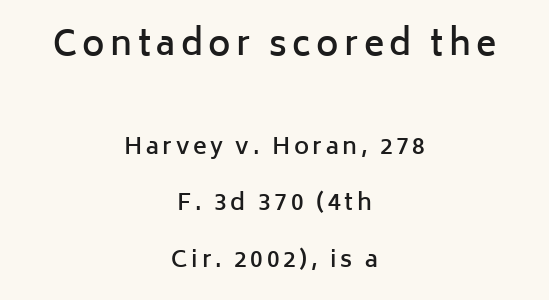
{"serif": "no", "italic": "no", "bold": "semi", "weight": "semibold", "width": "normal", "stroke_contrast": "low", "x_height": "medium", "monospaced": "no", "underline": "no", "align": "center", "line_spacing": "loose", "line_spacing_ratio": 2.46, "larger_block": "first", "size_ratio": 1.48, "glyph_px": 34}
